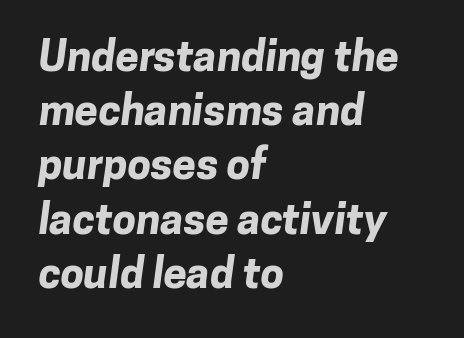
{"serif": "no", "bold": "yes", "weight": "bold", "width": "normal", "stroke_contrast": "low", "x_height": "medium", "monospaced": "no", "underline": "no", "align": "left", "line_spacing": "normal", "line_spacing_ratio": 1.29, "letter_spacing": "normal", "letter_spacing_em": 0.0, "glyph_px": 42}
